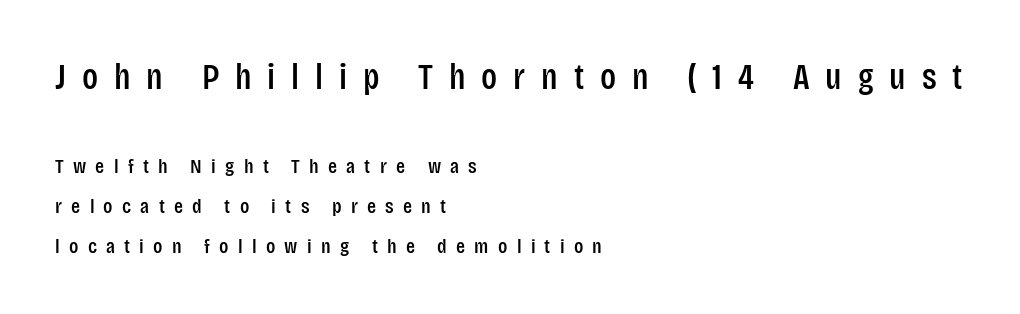
Q: Is the text italic (slanted)? A: No, it is upright.
Q: Is the typeface a serif or a sans-serif typeface? A: Sans-serif.
Q: Is the text underlined? A: No.
Q: How is the paragraph aligned? A: Left-aligned.
Q: Is the spacing between letters normal or unusually wide? A: Unusually wide.
Q: Is the spacing between lines tight, normal or loose? A: Loose.
Q: Which block of text is set in a larger size, the first (top) or the second (bottom)? A: The first (top) one.
Q: Width (condensed, normal, or wide)? A: Condensed.
Q: Stroke contrast? A: Low.
Q: x-height? A: Large.
Q: Monospaced? A: No.
